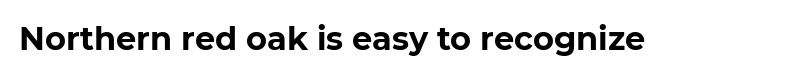
{"serif": "no", "italic": "no", "bold": "yes", "weight": "bold", "width": "normal", "stroke_contrast": "low", "x_height": "medium", "monospaced": "no", "underline": "no", "letter_spacing": "normal", "letter_spacing_em": 0.0, "glyph_px": 32}
